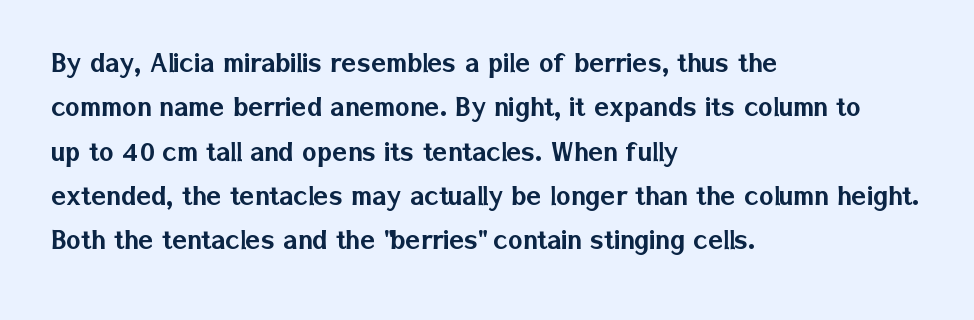
{"serif": "no", "italic": "no", "width": "normal", "stroke_contrast": "low", "x_height": "medium", "monospaced": "no", "underline": "no", "align": "left", "line_spacing": "normal", "line_spacing_ratio": 1.43, "letter_spacing": "normal", "letter_spacing_em": 0.0, "glyph_px": 31}
